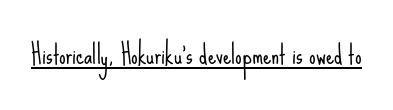
The image shows 26 px text type, upright; set normal letter spacing, underlined.
